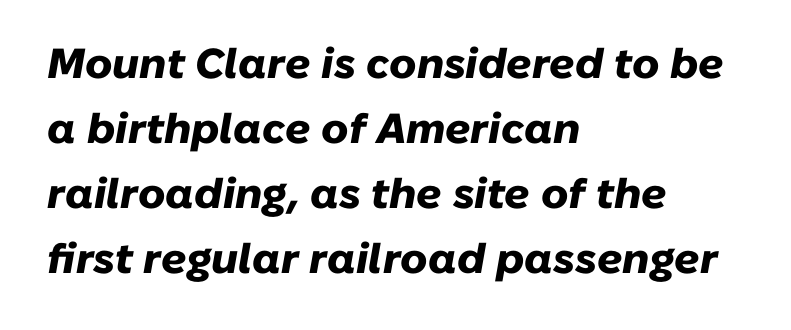
{"italic": "yes", "lean": "right", "slant_degrees": 10, "bold": "yes", "weight": "heavy", "width": "normal", "stroke_contrast": "low", "x_height": "medium", "monospaced": "no", "underline": "no", "align": "left", "line_spacing": "normal", "line_spacing_ratio": 1.55, "letter_spacing": "normal", "letter_spacing_em": 0.0, "glyph_px": 42}
